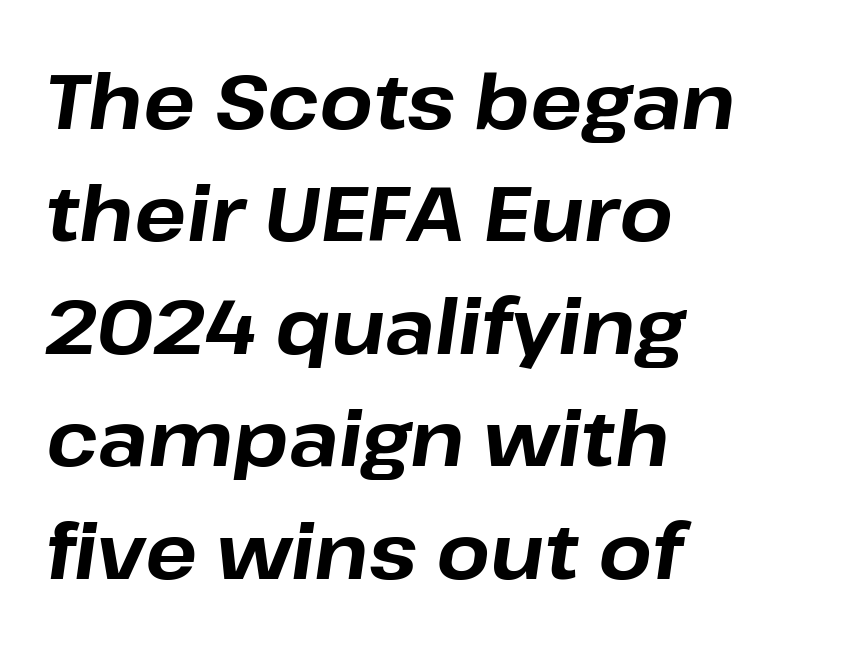
Teacher's note: observe the even left margin — that is flush-left alignment. Caption: standard tracking, unaltered. Nobody drew a line under any word here. The glyphs look as if they've been sheared to an angle. Think of a printed novel: that variable character pitch is what you see here. The block of text has a typical density, with ordinary space between rows.
